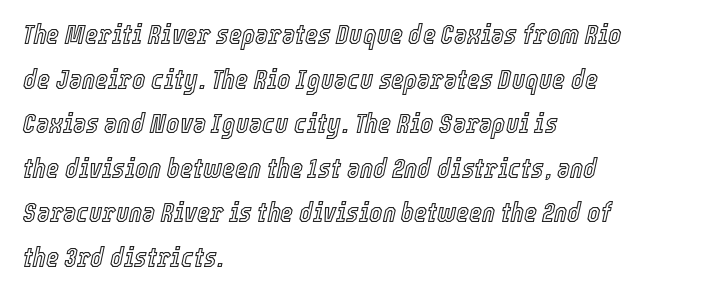
{"italic": "yes", "lean": "right", "slant_degrees": 12, "width": "condensed", "x_height": "medium", "monospaced": "no", "underline": "no", "align": "left", "line_spacing": "normal", "line_spacing_ratio": 1.59, "letter_spacing": "normal", "letter_spacing_em": 0.0, "glyph_px": 28}
